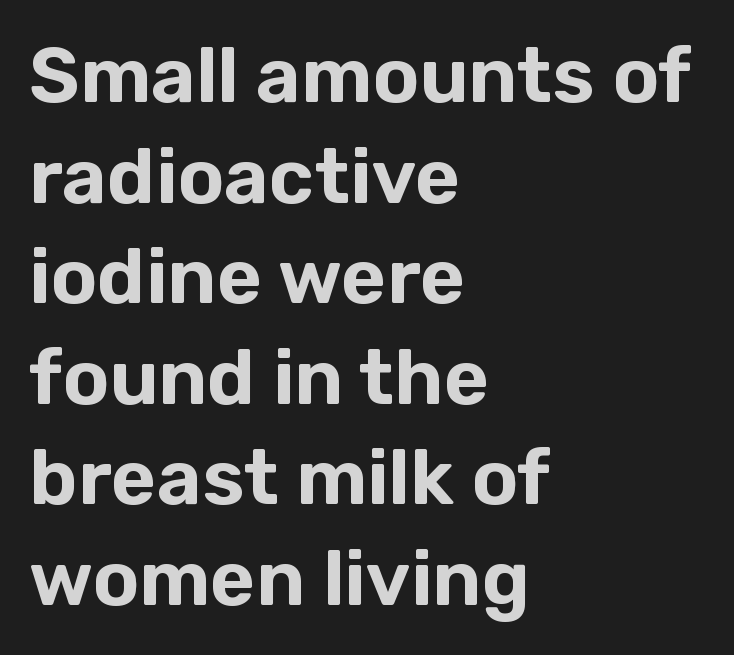
The rendering uses natural spacing where letterforms have individual widths. This sample is left-justified, so line endings fall wherever the words run out. The lines sit at an ordinary, default distance from one another. Default kerning and tracking; the words read as compact shapes. The font's upright variant was chosen for this text.
